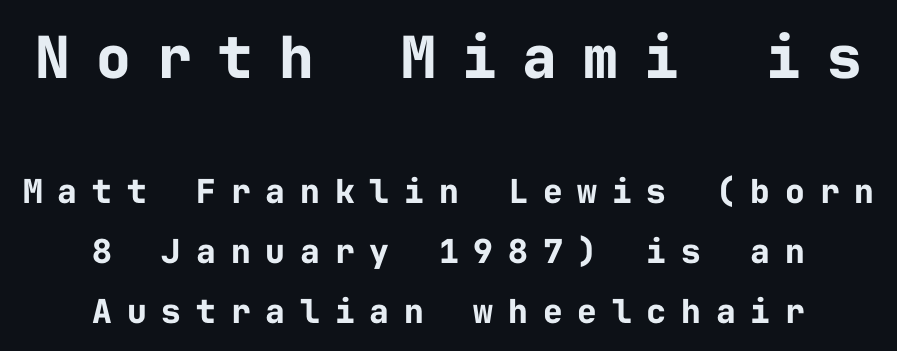
{"serif": "no", "italic": "no", "bold": "yes", "weight": "bold", "width": "normal", "stroke_contrast": "low", "x_height": "medium", "monospaced": "yes", "underline": "no", "align": "center", "line_spacing_ratio": 1.81, "letter_spacing": "wide", "letter_spacing_em": 0.45, "larger_block": "first", "size_ratio": 1.76, "glyph_px": 58}
